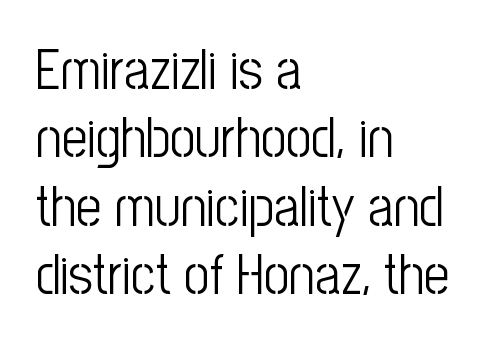
The letters advance in unequal steps, a hallmark of proportional type. Bold? No — there's no thickening of the strokes. A bare baseline throughout the passage. In terms of posture, this sample is upright. These lines keep a tight, regular rhythm from letter to letter.
